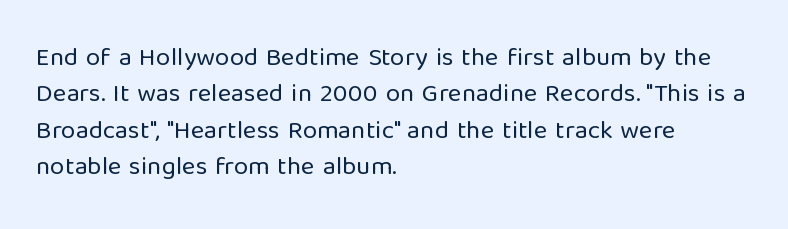
Short and long lines alike share a common starting point at left. The typeface has the unassuming heft of standard copy or less. Is the letter spacing exaggerated? No — it looks like the ordinary default. Has an underline been added? It has not. Posture: vertical.
